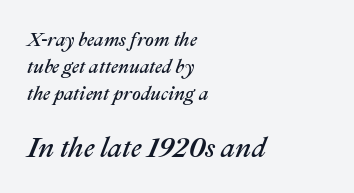
{"italic": "yes", "lean": "right", "slant_degrees": 22, "width": "normal", "stroke_contrast": "medium", "x_height": "medium", "monospaced": "no", "underline": "no", "align": "left", "line_spacing": "normal", "line_spacing_ratio": 1.41, "letter_spacing": "normal", "letter_spacing_em": 0.0, "larger_block": "second", "size_ratio": 1.47, "glyph_px": 28}
